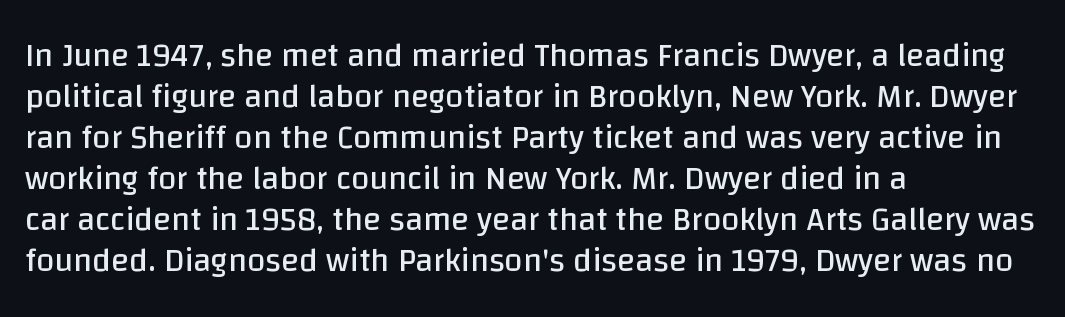
The image shows 33 px regular-weight sans-serif type, upright; set left-aligned, line spacing 1.24x, normal letter spacing, not underlined; low stroke contrast and a large x-height.
